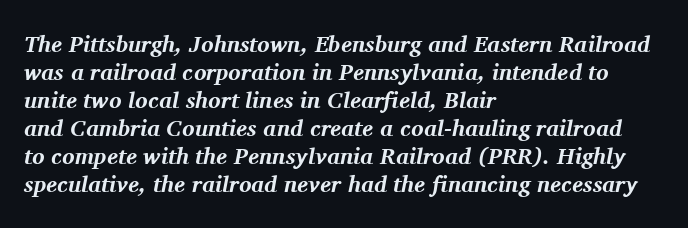
{"italic": "yes", "lean": "right", "slant_degrees": 11, "bold": "yes", "underline": "no", "align": "left", "line_spacing_ratio": 1.22, "letter_spacing": "normal", "letter_spacing_em": 0.0, "glyph_px": 23}
